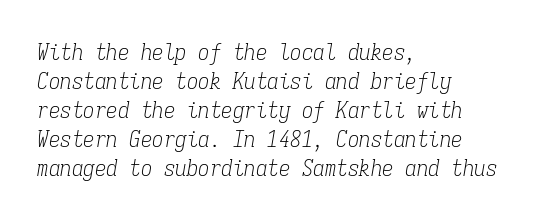
The image shows 23 px text type, italic (leaning right); set left-aligned, normal line spacing (1.26x), normal letter spacing, not underlined.
